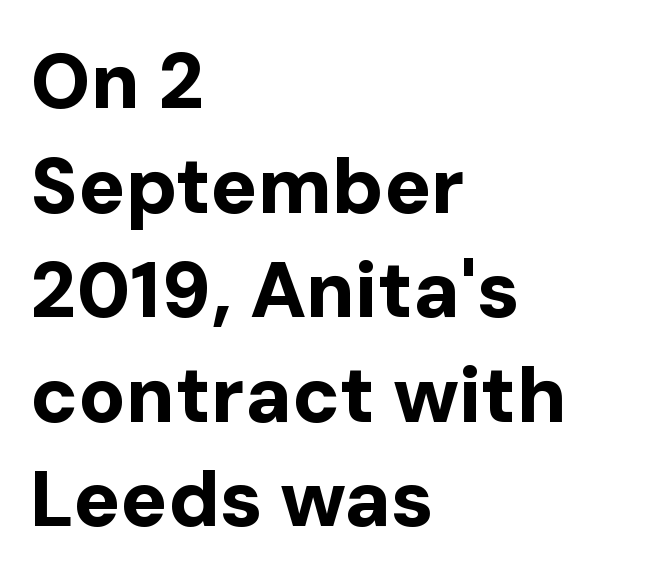
The image shows 78 px bold sans-serif type, upright; set left-aligned, normal line spacing (1.34x), normal letter spacing, not underlined; low stroke contrast and a medium x-height.
